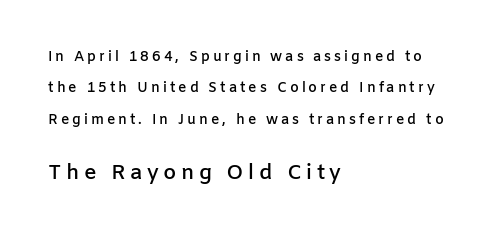
The image shows 21 px text type, upright; set left-aligned, loose line spacing (2.24x), unusually wide letter spacing (+0.21 em), not underlined; the second (bottom) block is 1.5x larger.
